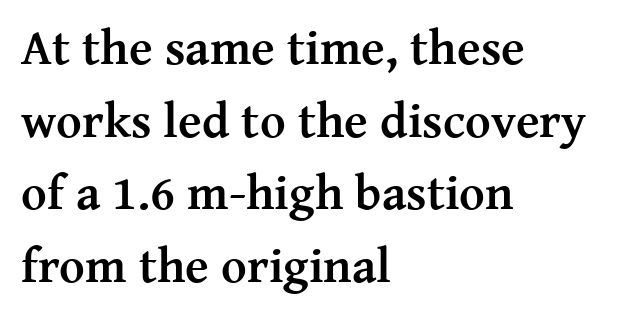
The image shows 49 px semibold serif type, upright; set left-aligned, normal line spacing (1.48x), normal letter spacing, not underlined; medium stroke contrast and a medium x-height.
